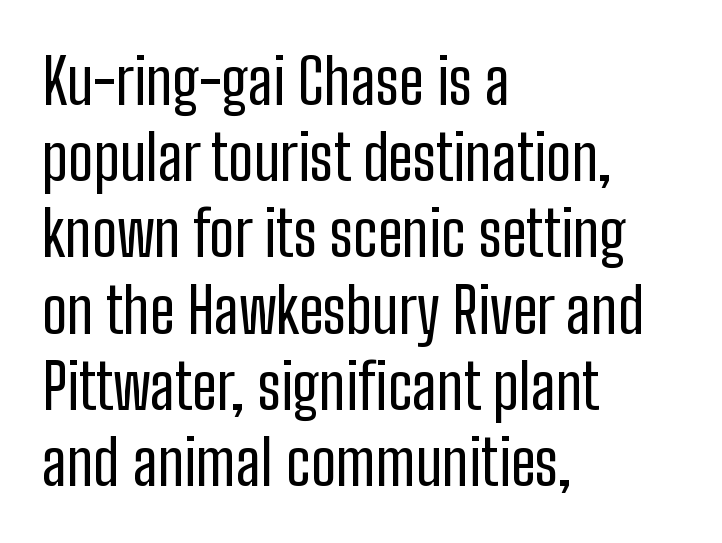
Q: Is the text bold? A: No.
Q: Is the text italic (slanted)? A: No, it is upright.
Q: Is the typeface a serif or a sans-serif typeface? A: Sans-serif.
Q: Is the text underlined? A: No.
Q: How is the paragraph aligned? A: Left-aligned.
Q: Is the spacing between letters normal or unusually wide? A: Normal.
Q: Width (condensed, normal, or wide)? A: Condensed.
Q: Stroke contrast? A: Low.
Q: x-height? A: Medium.
Q: Monospaced? A: No.
